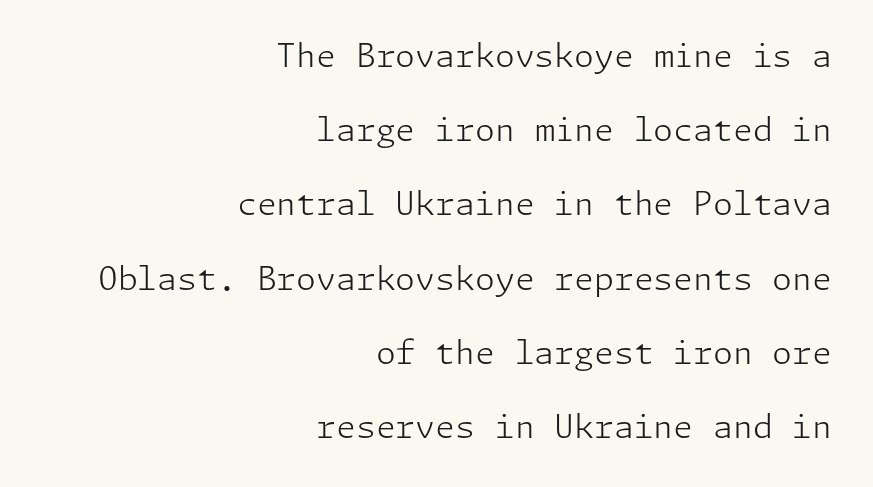
The baseline area is clear. Standard letterfit; no display-style spreading of the glyphs. A typesetter would mark this as roman, not italic. The typesetting does not lean heavy: it is not bold. Quick note: interline space is abundant. What kind of face is this? One without serifs — a sans.
